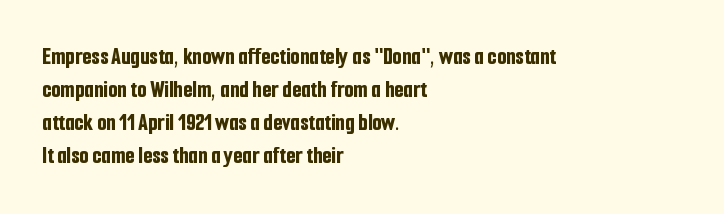
These lines keep a tight, regular rhythm from letter to letter. Heavy-handed strokes throughout: this text is bold. A normal amount of white space separates one row of letters from the next. The font's upright variant was chosen for this text. The string is rendered with underlining switched off. Which margin do the lines hug? The left one — the right edge is uneven.
